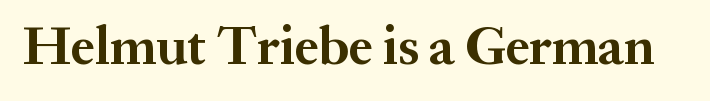
Its strokes are broad and dark, the hallmark of bold type. Spacing verdict: proportional, widths tailored to each character. The typography opts for an upright posture over an oblique one. Little horizontal feet cap the strokes, marking this as serif type. Beneath every word, the page is bare.
